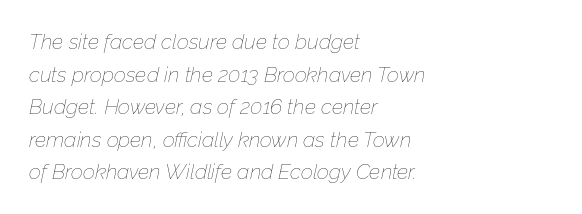
{"italic": "yes", "lean": "right", "slant_degrees": 12, "bold": "no", "underline": "no", "align": "left", "line_spacing": "normal", "line_spacing_ratio": 1.55, "letter_spacing": "normal", "letter_spacing_em": 0.0, "glyph_px": 21}
